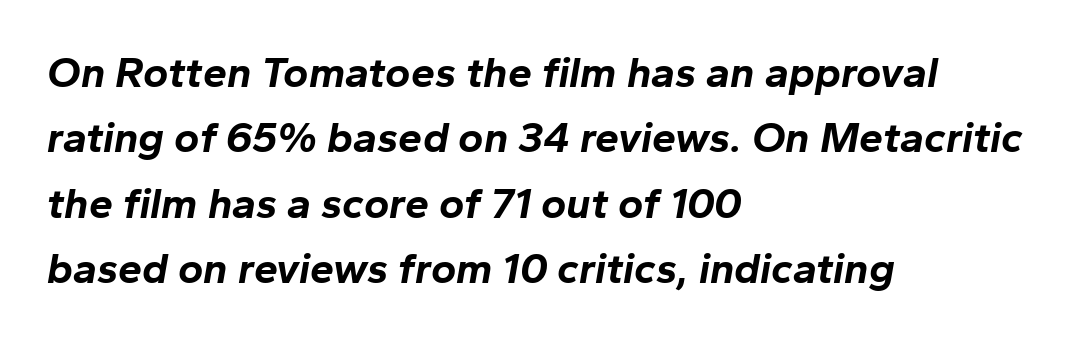
Q: Is the text bold? A: Yes.
Q: Is the text italic (slanted)? A: Yes, it leans right by about 10 degrees.
Q: Is the text underlined? A: No.
Q: How is the paragraph aligned? A: Left-aligned.
Q: Is the spacing between letters normal or unusually wide? A: Normal.
Q: Is the spacing between lines tight, normal or loose? A: Normal.
Q: Width (condensed, normal, or wide)? A: Normal.
Q: Stroke contrast? A: Low.
Q: x-height? A: Medium.
Q: Monospaced? A: No.
